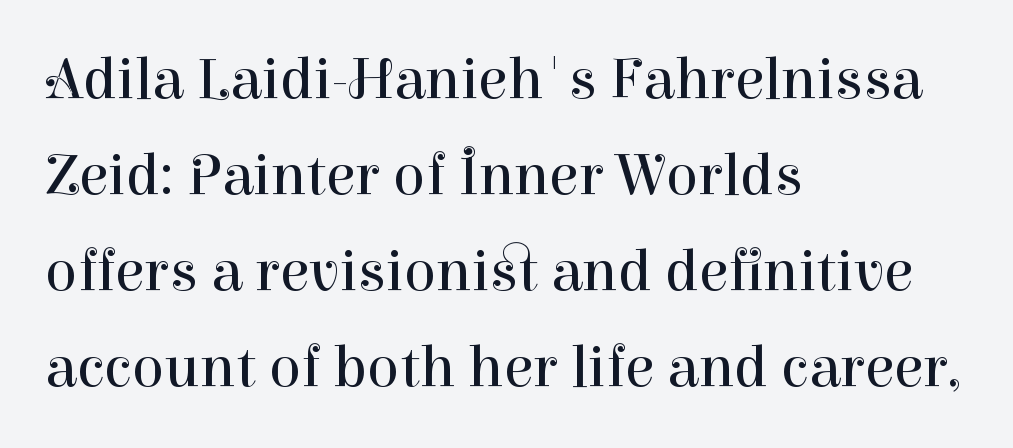
{"serif": "yes", "italic": "no", "bold": "no", "weight": "regular", "width": "normal", "stroke_contrast": "high", "x_height": "medium", "monospaced": "no", "underline": "no", "align": "left", "line_spacing": "normal", "line_spacing_ratio": 1.6, "letter_spacing": "normal", "letter_spacing_em": 0.0, "glyph_px": 60}
